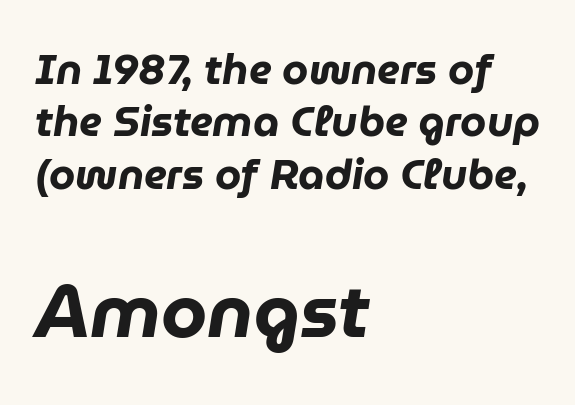
Q: Is the text bold? A: Yes.
Q: Is the text italic (slanted)? A: Yes, it leans right by about 9 degrees.
Q: Is the text underlined? A: No.
Q: How is the paragraph aligned? A: Left-aligned.
Q: Is the spacing between letters normal or unusually wide? A: Normal.
Q: Is the spacing between lines tight, normal or loose? A: Normal.
Q: Which block of text is set in a larger size, the first (top) or the second (bottom)? A: The second (bottom) one.
Q: Width (condensed, normal, or wide)? A: Normal.
Q: Stroke contrast? A: Low.
Q: x-height? A: Medium.
Q: Monospaced? A: No.
